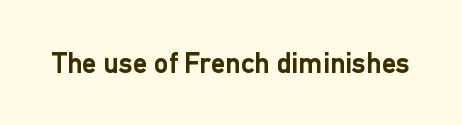
Q: Is the text bold? A: Yes.
Q: Is the text italic (slanted)? A: No, it is upright.
Q: Is the typeface a serif or a sans-serif typeface? A: Sans-serif.
Q: Is the text underlined? A: No.
Q: Is the spacing between letters normal or unusually wide? A: Normal.
Q: Width (condensed, normal, or wide)? A: Normal.
Q: Stroke contrast? A: Low.
Q: x-height? A: Medium.
Q: Monospaced? A: No.
